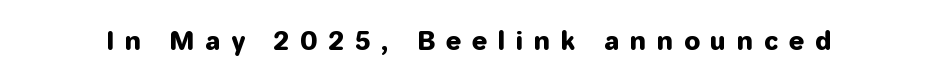
The face used here is rendered with a markedly widened letterfit. Honestly, there is no underline to notice here at all. Italic: no, the glyphs are upright roman.
